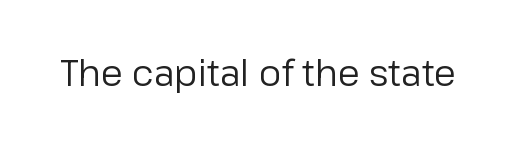
{"serif": "no", "italic": "no", "bold": "no", "weight": "regular", "width": "normal", "stroke_contrast": "low", "x_height": "medium", "monospaced": "no", "underline": "no", "letter_spacing": "normal", "letter_spacing_em": 0.0, "glyph_px": 36}
